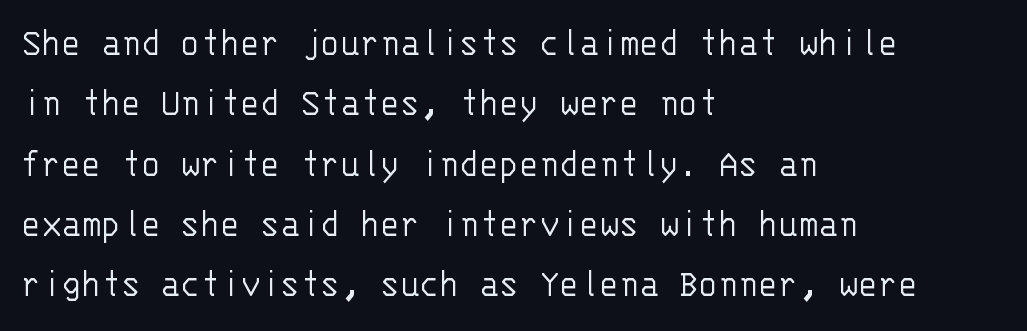
Q: Is the text bold? A: No.
Q: Is the text italic (slanted)? A: No, it is upright.
Q: Is the typeface a serif or a sans-serif typeface? A: Sans-serif.
Q: Is the text underlined? A: No.
Q: How is the paragraph aligned? A: Left-aligned.
Q: Is the spacing between letters normal or unusually wide? A: Normal.
Q: Is the spacing between lines tight, normal or loose? A: Normal.
Q: Width (condensed, normal, or wide)? A: Normal.
Q: Stroke contrast? A: Low.
Q: x-height? A: Large.
Q: Monospaced? A: Yes.
